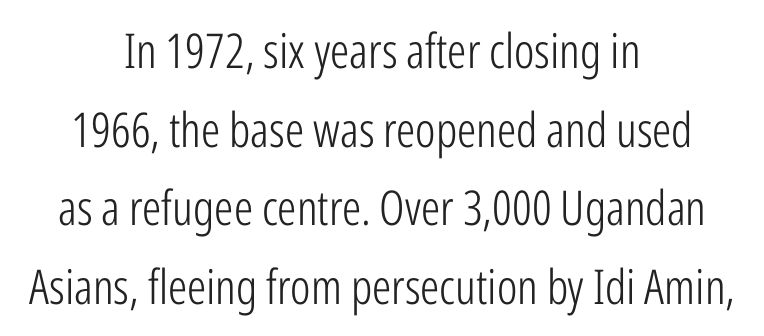
{"serif": "no", "italic": "no", "bold": "no", "weight": "light", "width": "condensed", "stroke_contrast": "low", "x_height": "medium", "monospaced": "no", "underline": "no", "align": "center", "line_spacing": "normal", "line_spacing_ratio": 1.64, "letter_spacing": "normal", "letter_spacing_em": 0.0, "glyph_px": 48}
